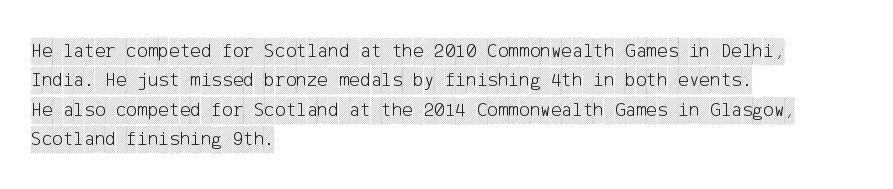
The image shows 20 px text type, upright; set left-aligned, normal line spacing (1.47x), normal letter spacing, not underlined.
